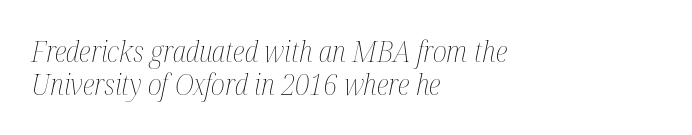
{"italic": "yes", "lean": "right", "slant_degrees": 12, "bold": "no", "weight": "thin", "width": "condensed", "stroke_contrast": "medium", "x_height": "medium", "monospaced": "no", "underline": "no", "align": "left", "line_spacing": "tight", "line_spacing_ratio": 1.13, "letter_spacing": "normal", "letter_spacing_em": 0.0, "glyph_px": 29}
